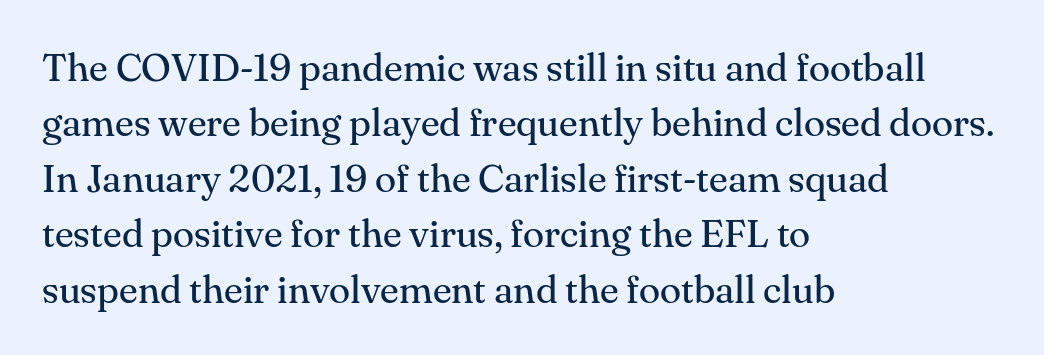
Varying glyph widths throughout — classic text-font behaviour. Ordinary non-slanted type is in use. Which margin do the lines hug? The left one — the right edge is uneven. There is no visible air inserted between adjacent glyphs. Horizontal bands of white between lines are of average thickness. Small tapered or slab feet sit at the stroke ends, so this counts as serif.
